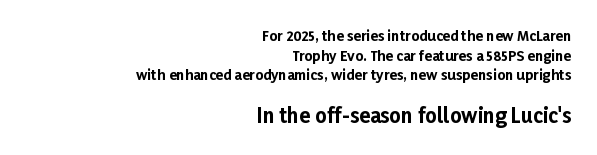
Is the lower block the larger one? Yes — the lower block carries the bigger type. Italic? Not at all — the glyphs are vertical. Type without underlining. In terms of letterspacing, this is plain default setting. Thick stems and heavy bowls — unmistakably bold.
